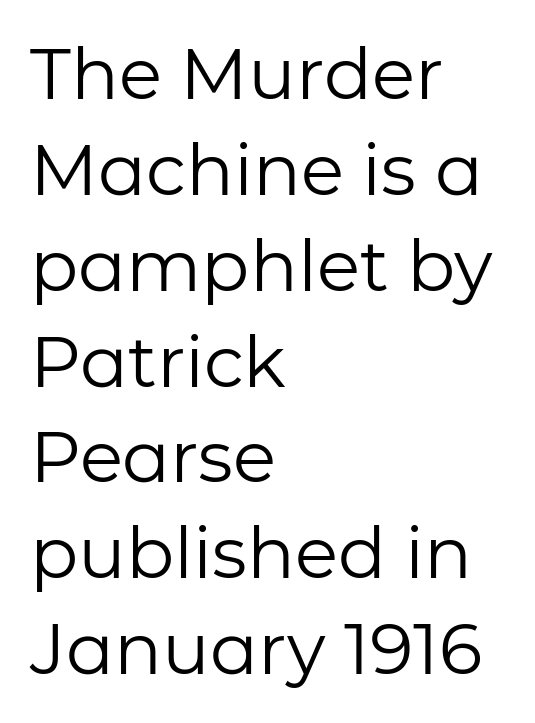
You can tell it's not italic because the verticals are truly vertical. Check where the strokes stop: nothing finishes them off — pure sans. Does extra space separate the letters? No, they use regular spacing. Casual observation: everything's shoved over to the left.
